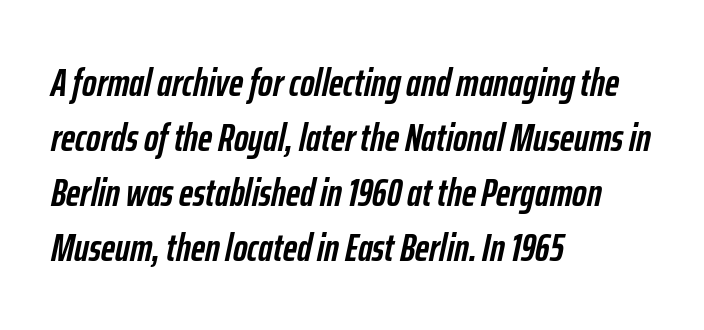
{"italic": "yes", "lean": "right", "slant_degrees": 12, "bold": "yes", "weight": "semibold", "width": "condensed", "stroke_contrast": "low", "x_height": "medium", "monospaced": "no", "underline": "no", "align": "left", "line_spacing": "normal", "line_spacing_ratio": 1.41, "letter_spacing": "normal", "letter_spacing_em": 0.0, "glyph_px": 39}
